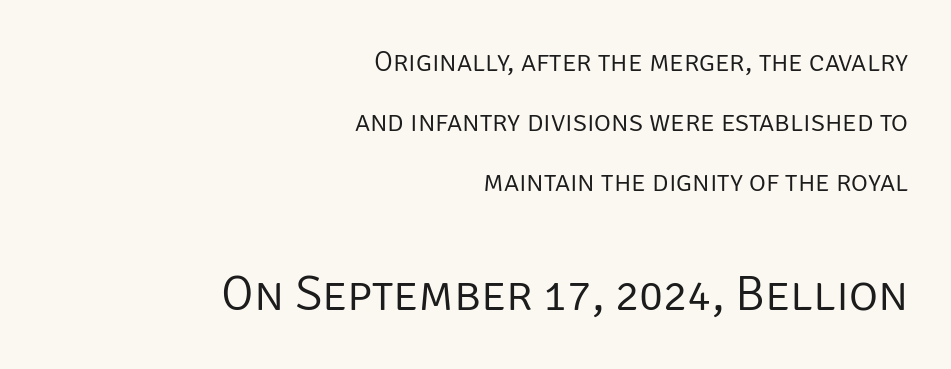
The image shows 50 px light sans-serif type, upright; set right-aligned, loose line spacing (2.07x), normal letter spacing, not underlined; the second (bottom) block is 1.72x larger; low stroke contrast and a large x-height.
